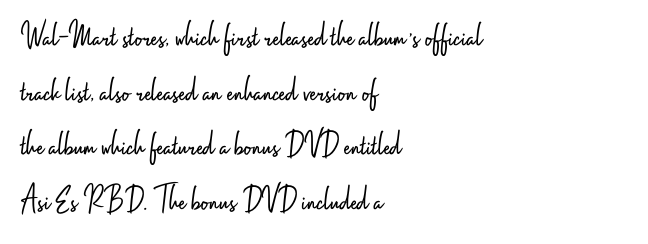
The image shows 36 px light, condensed sans-serif type; set left-aligned, normal line spacing (1.52x), normal letter spacing, not underlined; low stroke contrast and a small x-height.
